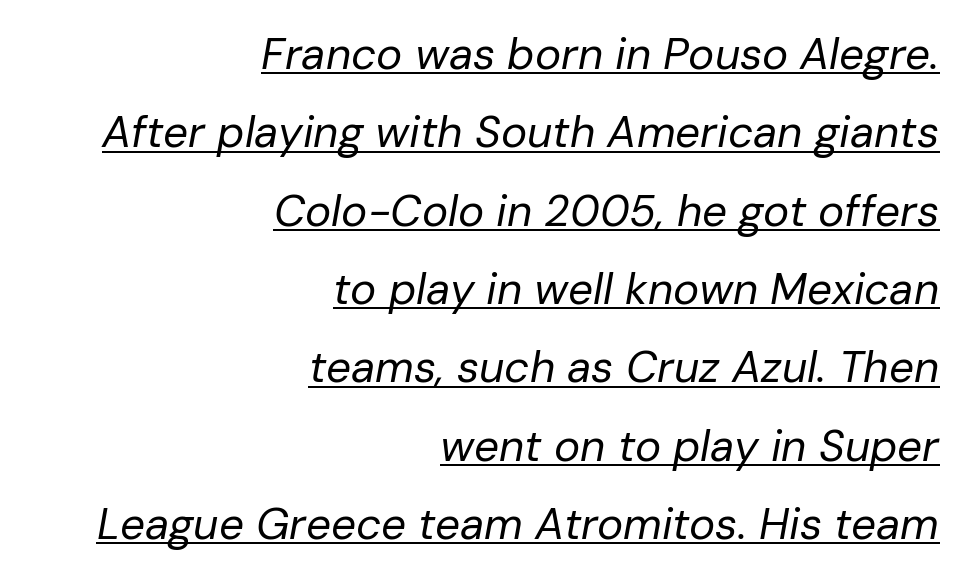
Q: Is the text bold? A: No.
Q: Is the text italic (slanted)? A: Yes, it leans right by about 10 degrees.
Q: Is the text underlined? A: Yes.
Q: How is the paragraph aligned? A: Right-aligned.
Q: Is the spacing between letters normal or unusually wide? A: Normal.
Q: Width (condensed, normal, or wide)? A: Normal.
Q: Stroke contrast? A: Low.
Q: x-height? A: Medium.
Q: Monospaced? A: No.
